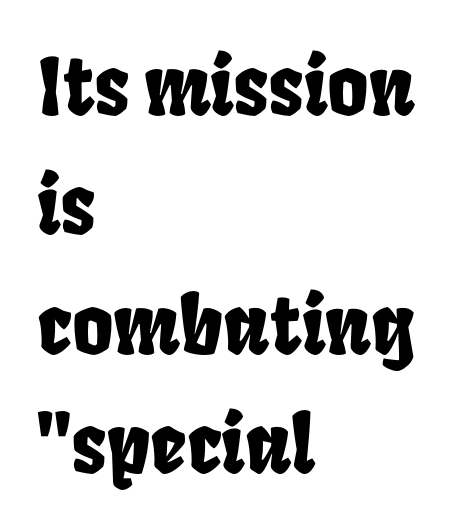
The lines sit at an ordinary, default distance from one another. Alignment: flush left. Short note: letters normally spaced. Honestly, there is no underline to notice here at all.
